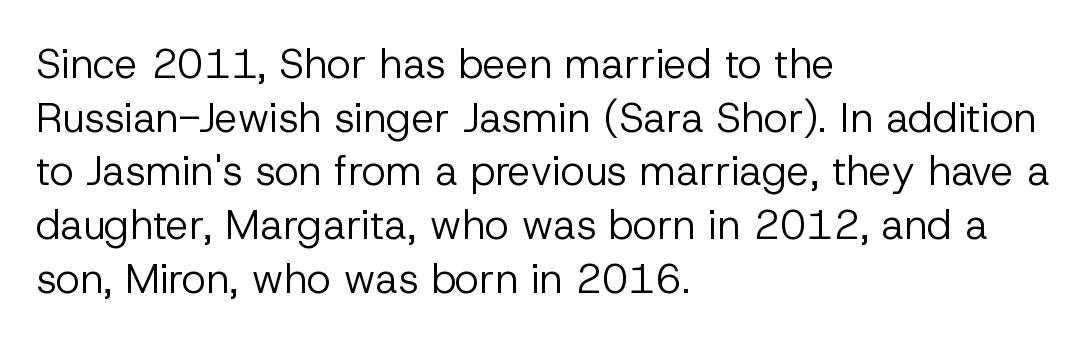
The image shows 41 px regular-weight sans-serif type, upright; set left-aligned, normal line spacing (1.31x), normal letter spacing, not underlined; low stroke contrast and a medium x-height.
